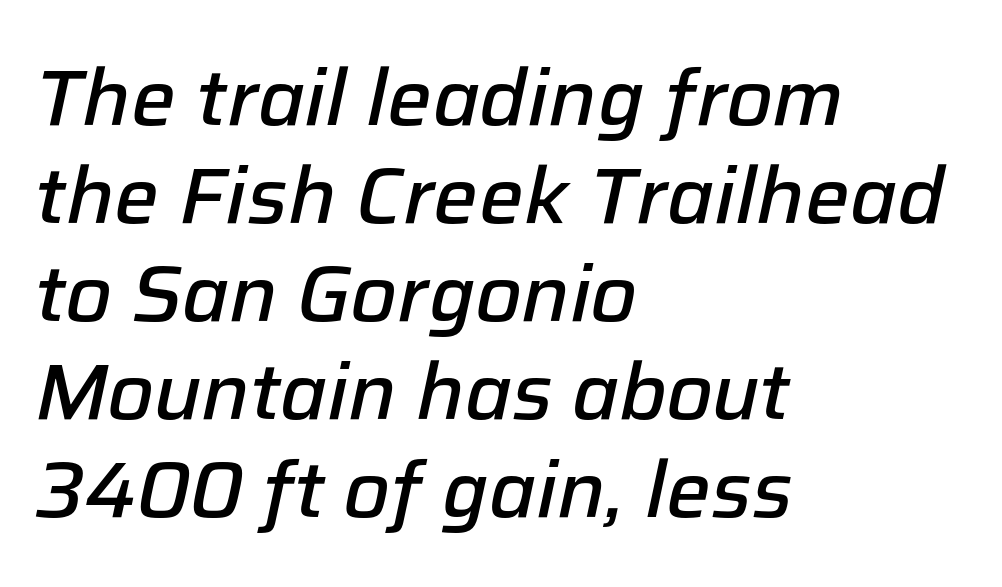
The image shows 79 px semibold type, italic (leaning right); set left-aligned, line spacing 1.24x, normal letter spacing, not underlined; low stroke contrast and a medium x-height.
